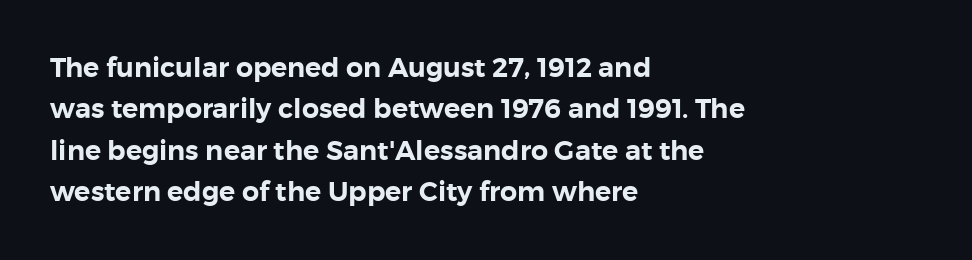
{"italic": "no", "underline": "no", "align": "left", "line_spacing": "normal", "line_spacing_ratio": 1.53, "letter_spacing": "normal", "letter_spacing_em": 0.0, "glyph_px": 27}
